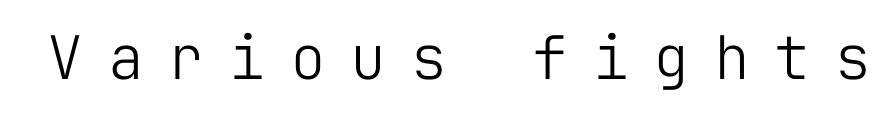
To sum up the face: it is a sans, with no serifs. It's the straight-up-and-down kind of type. Here the designer chose a console-style face with uniform glyph widths. How are the letters spaced? Widely, with obvious added tracking.
